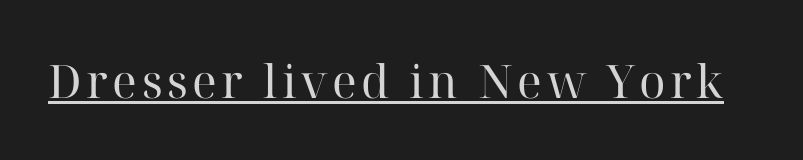
In terms of posture, this sample is upright. The rendering uses natural spacing where letterforms have individual widths. Nothing heavy about these letters — not bold at all. Does a line run under the words? Yes, clearly. The face used here is seriffed, in the tradition of book romans.
